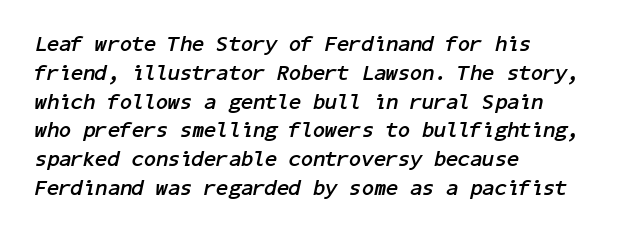
The font is running at its bold setting. Words appear dense and cohesive because spacing is normal. Every character sits at an angle, as italics do. Baseline-to-baseline distance is the conventional proportion of letter height. Words float on clear page, feet unadorned.
